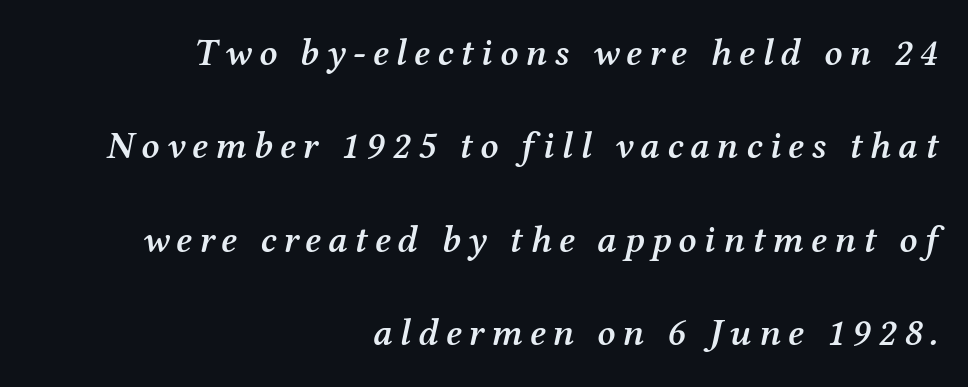
The specimen omits any rule beneath the text block's lines. The letters are slanted; this is an italic face. Stems and bowls a touch heavier than normal — semibold. Students, observe: this is what heavily led, spacious text looks like. A typesetter would label this face a serif.
